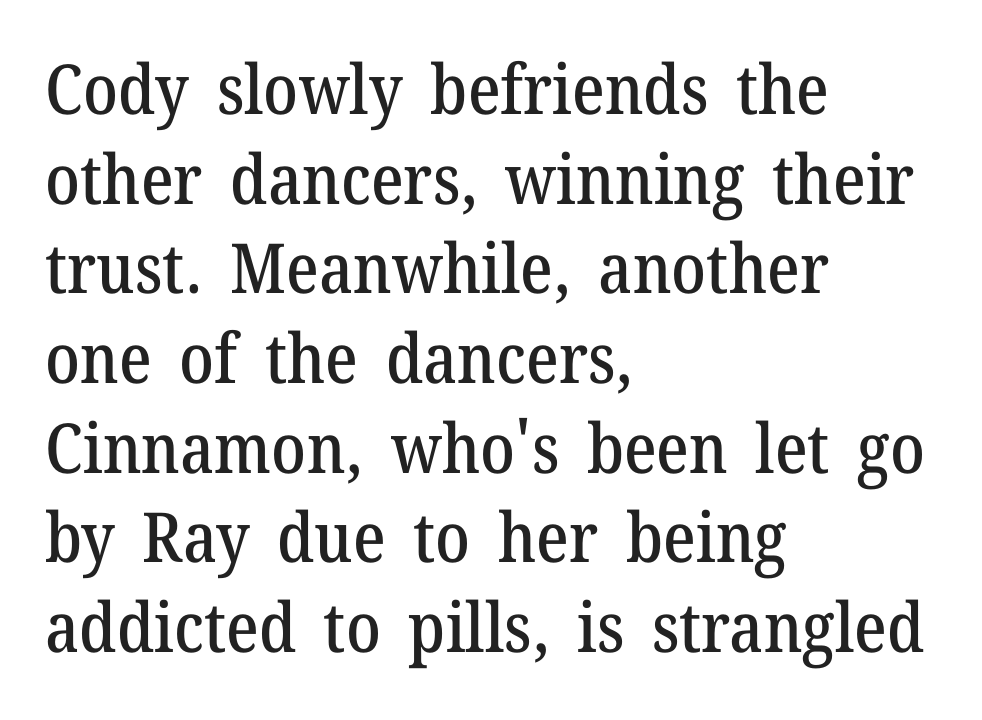
The paragraph shown leans on its left margin. Italic: no, the glyphs are upright roman. Glyph-to-glyph distance matches everyday printed text. A typesetter would call this proportional, since set widths differ per character. The passage shown is not underscored anywhere. A typesetter would call this leading conventional body-copy spacing.
